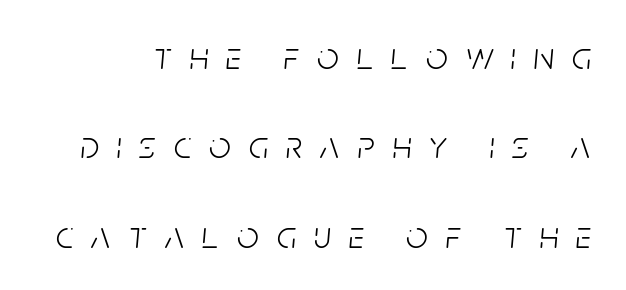
{"italic": "yes", "lean": "right", "slant_degrees": 5, "bold": "no", "weight": "light", "width": "condensed", "stroke_contrast": "low", "x_height": "large", "monospaced": "no", "underline": "no", "line_spacing": "loose", "line_spacing_ratio": 2.35, "letter_spacing": "wide", "letter_spacing_em": 0.47, "glyph_px": 38}
